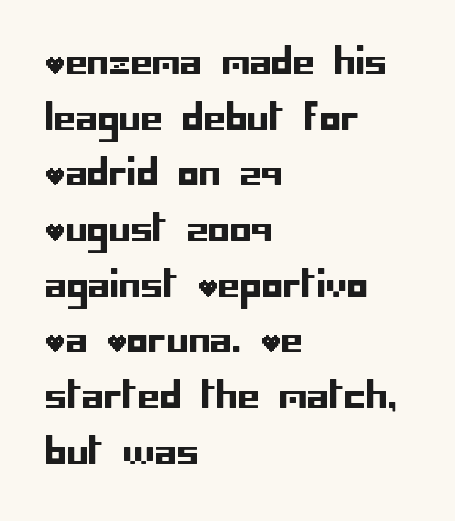
Q: Is the text italic (slanted)? A: No, it is upright.
Q: Is the typeface a serif or a sans-serif typeface? A: Sans-serif.
Q: Is the text underlined? A: No.
Q: How is the paragraph aligned? A: Left-aligned.
Q: Is the spacing between letters normal or unusually wide? A: Normal.
Q: Is the spacing between lines tight, normal or loose? A: Normal.
Q: Width (condensed, normal, or wide)? A: Normal.
Q: Stroke contrast? A: Low.
Q: x-height? A: Large.
